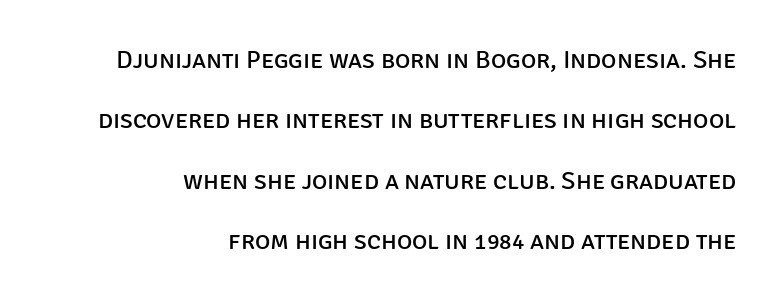
{"italic": "no", "bold": "no", "underline": "no", "align": "right", "line_spacing": "loose", "line_spacing_ratio": 2.32, "letter_spacing": "normal", "letter_spacing_em": 0.0, "glyph_px": 26}
